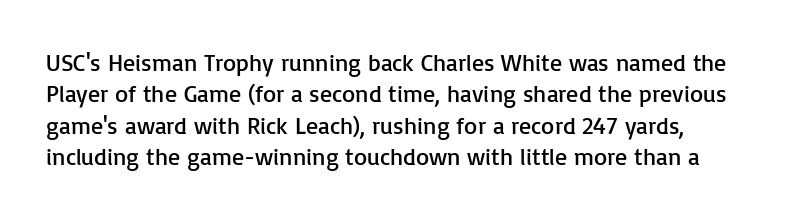
The image shows 24 px text type, upright; set normal line spacing (1.31x), normal letter spacing, not underlined.
